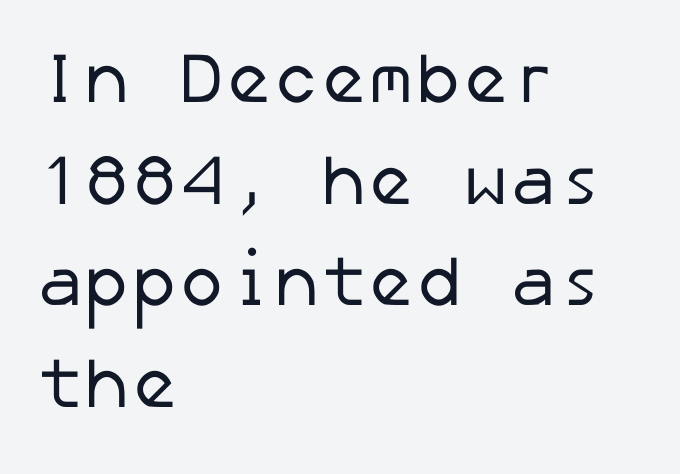
The image shows 71 px regular-weight sans-serif type; set left-aligned, normal line spacing (1.43x), normal letter spacing, not underlined; low stroke contrast and a medium x-height.
